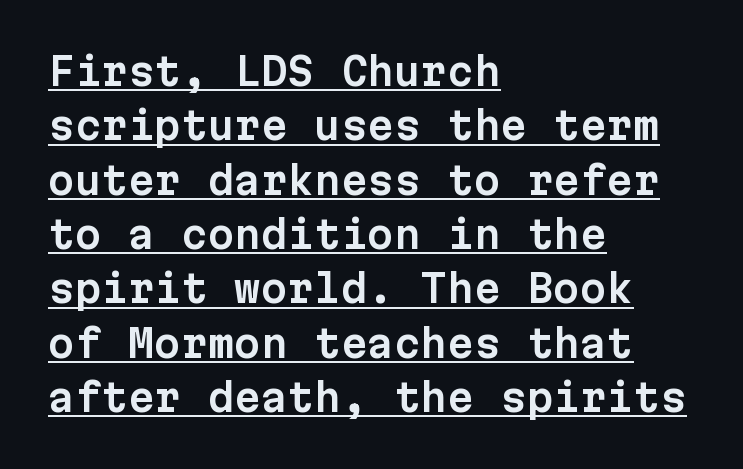
{"serif": "no", "italic": "no", "width": "normal", "stroke_contrast": "low", "x_height": "medium", "monospaced": "yes", "underline": "yes", "align": "left", "line_spacing": "normal", "line_spacing_ratio": 1.43, "letter_spacing": "normal", "letter_spacing_em": 0.0, "glyph_px": 38}
